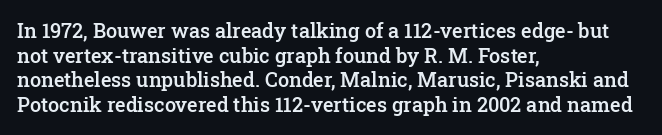
{"italic": "no", "bold": "semi", "underline": "no", "align": "left", "line_spacing_ratio": 1.23, "letter_spacing": "normal", "letter_spacing_em": 0.0, "glyph_px": 20}
